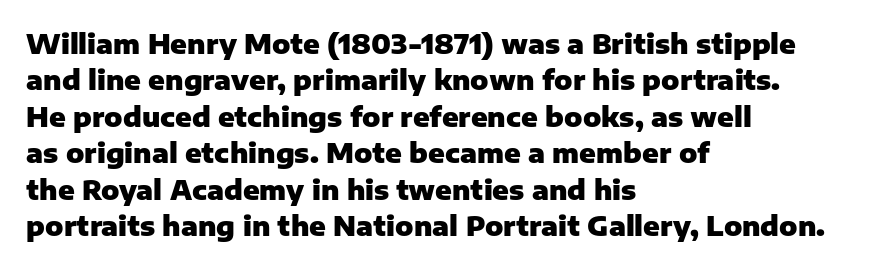
Q: Is the text bold? A: Yes.
Q: Is the text italic (slanted)? A: No, it is upright.
Q: Is the text underlined? A: No.
Q: How is the paragraph aligned? A: Left-aligned.
Q: Is the spacing between letters normal or unusually wide? A: Normal.
Q: Is the spacing between lines tight, normal or loose? A: Normal.
